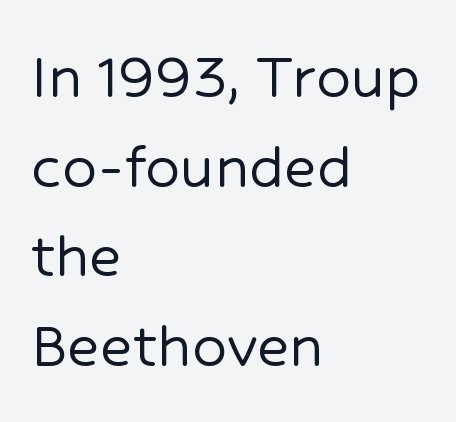
{"serif": "no", "italic": "no", "width": "normal", "stroke_contrast": "low", "x_height": "medium", "monospaced": "no", "underline": "no", "align": "left", "line_spacing": "normal", "line_spacing_ratio": 1.3, "letter_spacing": "normal", "letter_spacing_em": 0.0, "glyph_px": 69}
